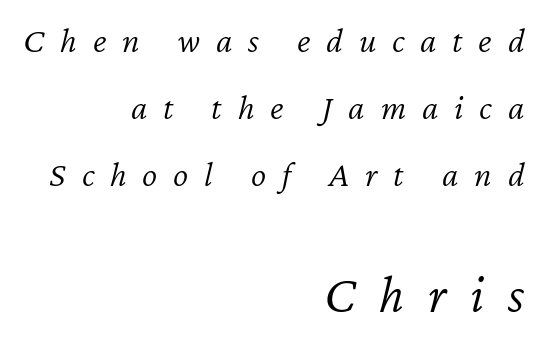
The image shows 54 px light type, italic (leaning right); set right-aligned, line spacing 1.86x, unusually wide letter spacing (+0.44 em), not underlined; the second (bottom) block is 1.5x larger; low stroke contrast and a medium x-height.
